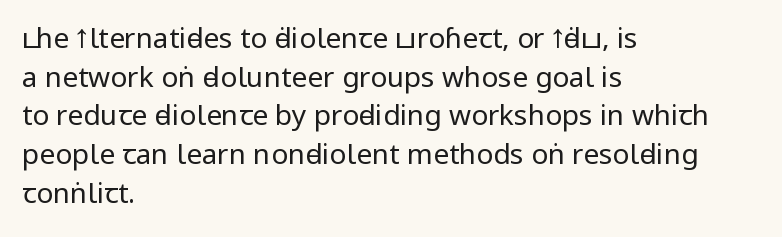
Observe the ordinary spacing: letters are neighbours, not strangers. Honestly, the row spacing looks completely unremarkable. Descender tails drop into unmarked territory. Reading down the block, your eye returns to a fixed left position each line. Unlike italic type, these characters show no tilt at all.
